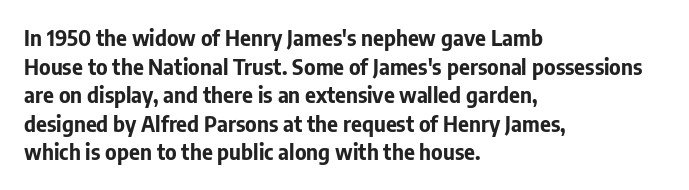
Q: Is the text bold? A: Yes.
Q: Is the text italic (slanted)? A: No, it is upright.
Q: Is the text underlined? A: No.
Q: How is the paragraph aligned? A: Left-aligned.
Q: Is the spacing between letters normal or unusually wide? A: Normal.
Q: Is the spacing between lines tight, normal or loose? A: Normal.
